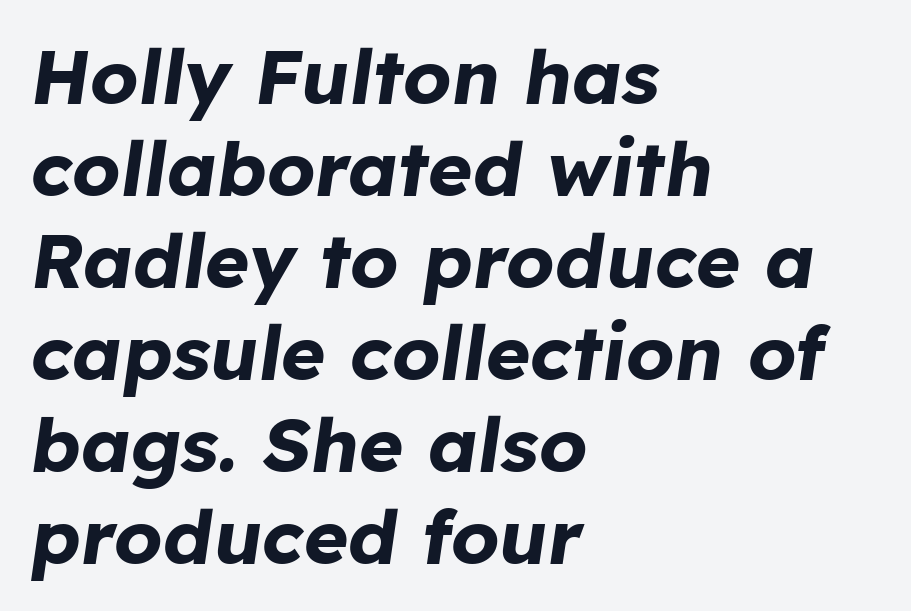
Q: Is the text bold? A: Yes.
Q: Is the text italic (slanted)? A: Yes, it leans right by about 8 degrees.
Q: Is the text underlined? A: No.
Q: How is the paragraph aligned? A: Left-aligned.
Q: Is the spacing between letters normal or unusually wide? A: Normal.
Q: Width (condensed, normal, or wide)? A: Normal.
Q: Stroke contrast? A: Low.
Q: x-height? A: Medium.
Q: Monospaced? A: No.
